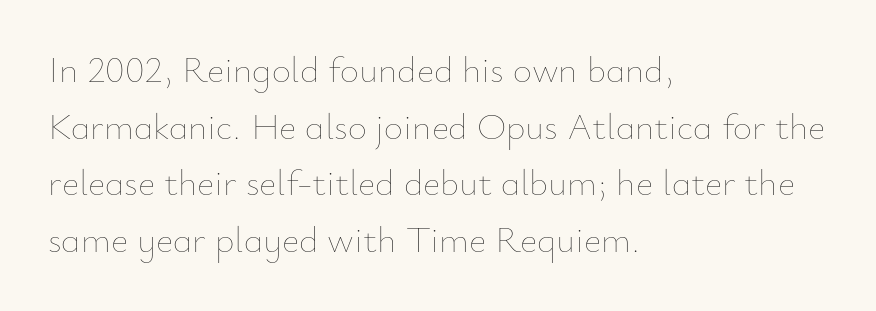
The passage shown is not bold in any degree. Italic: no, the glyphs are upright roman. This sample keeps an unexceptional amount of space between lines. Unmarked baselines from the first word to the last. Is the block centered? No — it sits flush against the left margin.
